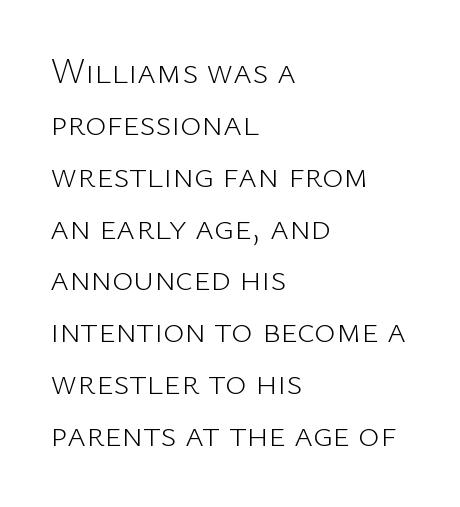
Compared with typical paragraphs, the rows here are spaced about the same. Think standard paragraph weight, or any step lighter than that. The rendering keeps characters at their native spacing. The paragraph shown leans on its left margin.
